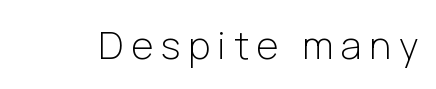
The image shows 38 px light sans-serif type, upright; set unusually wide letter spacing (+0.21 em), not underlined; low stroke contrast and a medium x-height.
